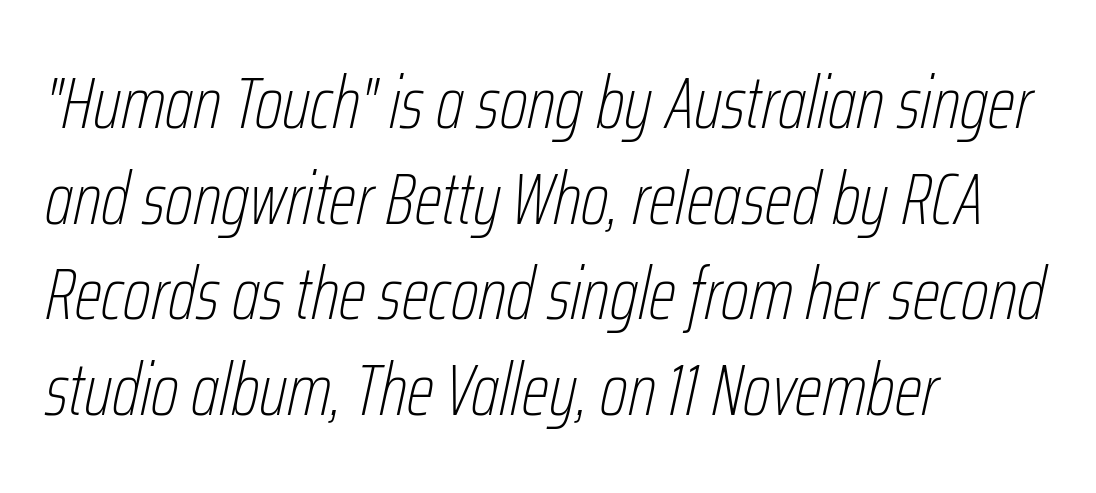
{"italic": "yes", "lean": "right", "slant_degrees": 12, "bold": "no", "weight": "thin", "width": "condensed", "stroke_contrast": "low", "x_height": "medium", "monospaced": "no", "underline": "no", "align": "left", "line_spacing": "normal", "line_spacing_ratio": 1.31, "letter_spacing": "normal", "letter_spacing_em": 0.0, "glyph_px": 73}
